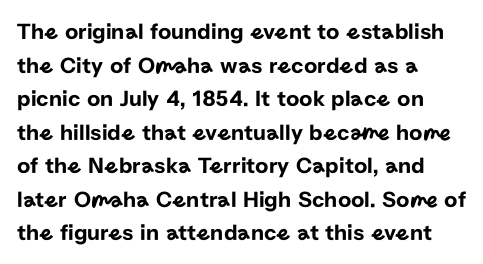
Q: Is the text italic (slanted)? A: No, it is upright.
Q: Is the text underlined? A: No.
Q: How is the paragraph aligned? A: Left-aligned.
Q: Is the spacing between letters normal or unusually wide? A: Normal.
Q: Is the spacing between lines tight, normal or loose? A: Normal.
